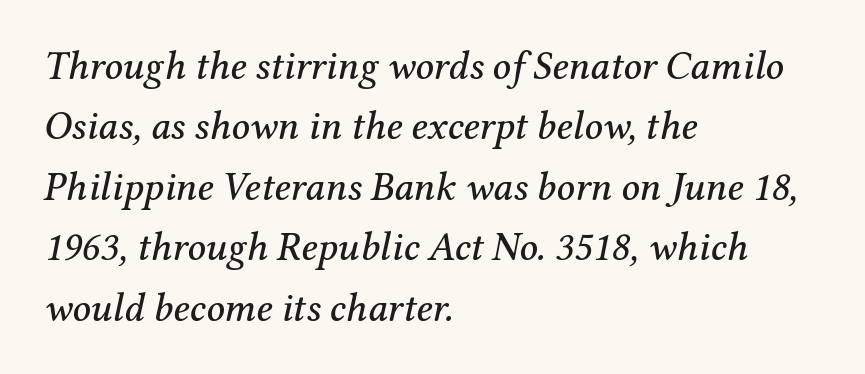
{"serif": "yes", "italic": "yes", "lean": "right", "slant_degrees": 12, "width": "normal", "stroke_contrast": "medium", "x_height": "medium", "monospaced": "no", "underline": "no", "align": "left", "line_spacing": "normal", "line_spacing_ratio": 1.51, "letter_spacing": "normal", "letter_spacing_em": 0.0, "glyph_px": 40}
